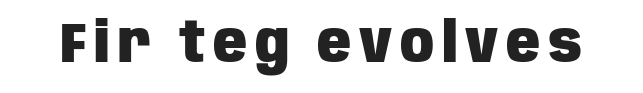
Unlike italic type, these characters show no tilt at all. The strokes are fattened all the way to bold. Clear beneath every line of the passage. Do the characters align in a grid? No, the font is proportional. No feet cap the strokes, marking this as sans-serif type.
